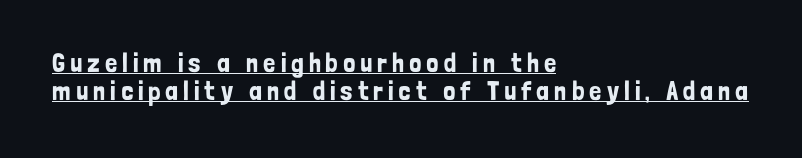
{"italic": "no", "underline": "yes", "align": "left", "line_spacing": "tight", "line_spacing_ratio": 1.02, "glyph_px": 27}
